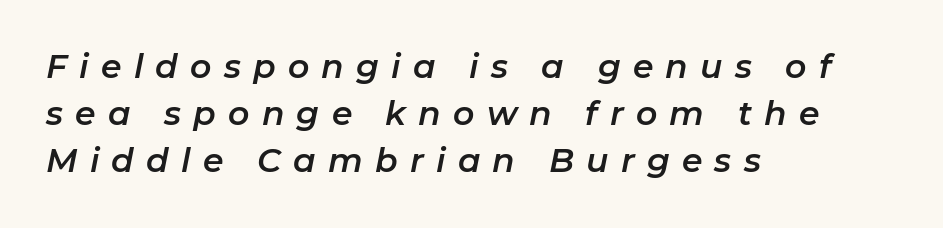
{"italic": "yes", "lean": "right", "slant_degrees": 11, "width": "normal", "stroke_contrast": "low", "x_height": "medium", "monospaced": "no", "underline": "no", "align": "left", "line_spacing": "normal", "line_spacing_ratio": 1.43, "letter_spacing": "wide", "letter_spacing_em": 0.37, "glyph_px": 33}
